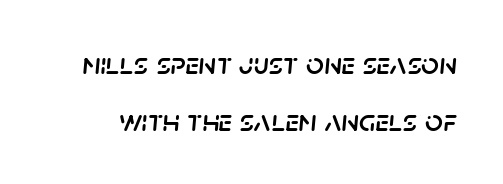
{"italic": "yes", "lean": "right", "slant_degrees": 5, "width": "normal", "stroke_contrast": "low", "x_height": "large", "monospaced": "no", "underline": "no", "line_spacing_ratio": 1.84, "letter_spacing": "normal", "letter_spacing_em": 0.0, "glyph_px": 31}
